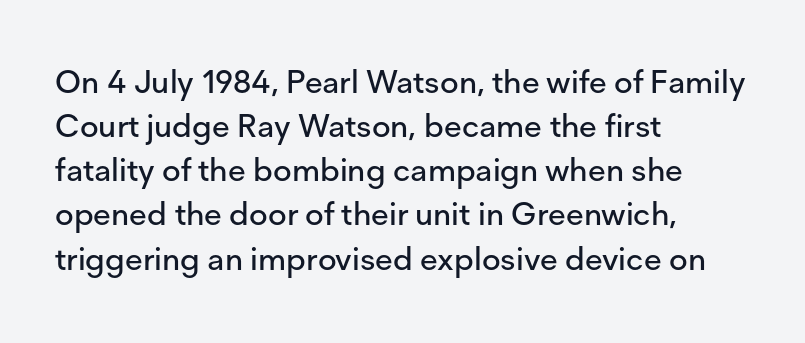
Short and long lines alike share a common starting point at left. Characters remain perfectly vertical along every line. Serifs: no, the terminals of the letterforms are clean. You could not count columns in this text — the font is proportionally spaced.
